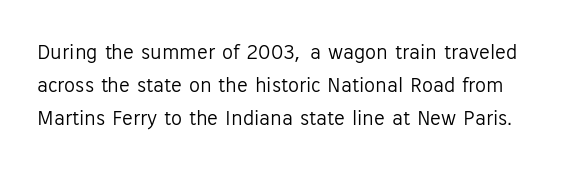
Tall strokes in this sample are plumb rather than angled. Nothing unusual about the tracking: characters are spaced as the font intends. Interline gaps are of average width in this sample. The gap between lines stays unmarked. On a weight scale, this lands at 450 or below.
